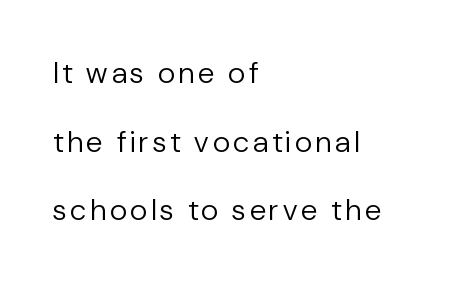
The rendering uses natural spacing where letterforms have individual widths. Notice how the passage keeps a crisp vertical edge on the left only. Designer's note — italics off, roman on. Whoever set this chose breathing room over compactness in the vertical rhythm. This sample uses a sans-serif face. Stem width sits at or under what a default text font uses.
